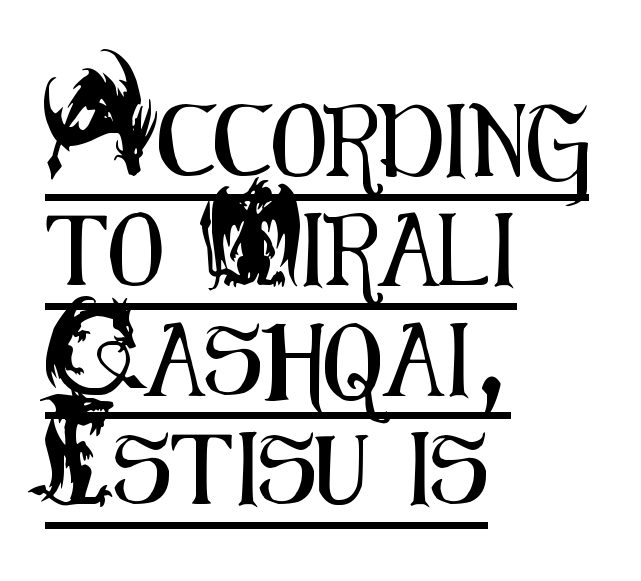
{"serif": "no", "italic": "no", "width": "condensed", "stroke_contrast": "medium", "x_height": "small", "monospaced": "no", "underline": "yes", "align": "left", "line_spacing": "normal", "line_spacing_ratio": 1.52, "letter_spacing": "normal", "letter_spacing_em": 0.0, "glyph_px": 72}
